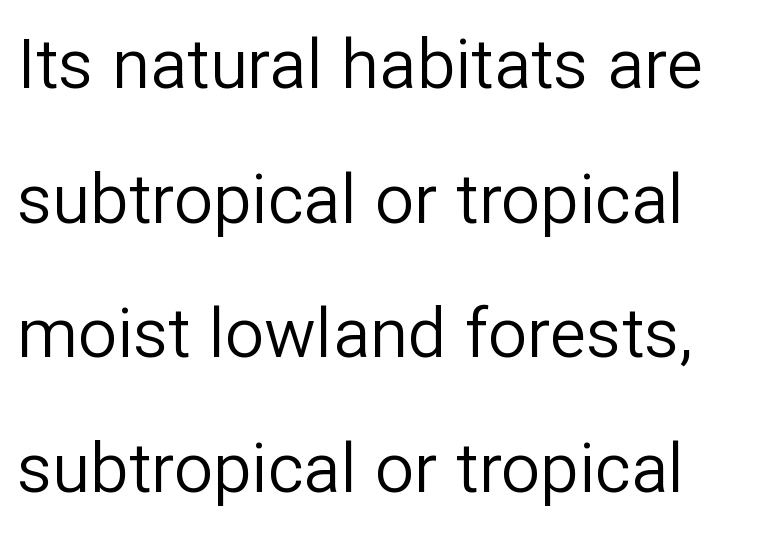
Style check: upright. A sans-serif font was chosen for this passage. Any mark beneath the type? The region is blank. The passage shown stacks its lines with a broad gap. Notice how the passage keeps a crisp vertical edge on the left only. Is the stroke heavy? The answer is a plain regular-or-lighter.
